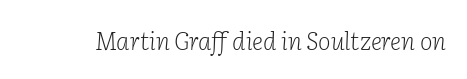
The image shows 24 px text type, italic (leaning right); set normal letter spacing, not underlined.
